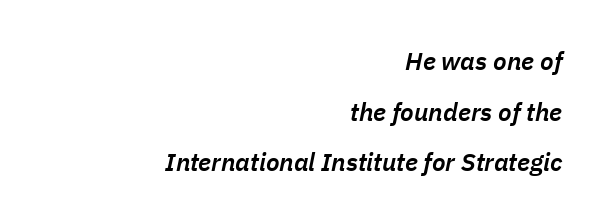
The specimen omits any rule beneath the text block's lines. Caption: standard tracking, unaltered. How heavy is the stroke? Medium-heavy — a semibold, shy of bold. Notice the wide empty band between every row — that's loose leading.
